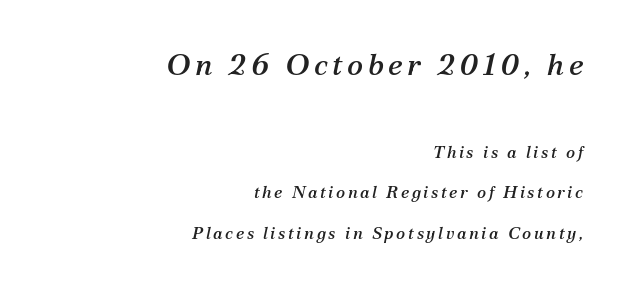
The image shows 30 px serif type, italic (leaning right); set right-aligned, loose line spacing (2.39x), not underlined; the first (top) block is 1.76x larger; medium stroke contrast and a medium x-height.
